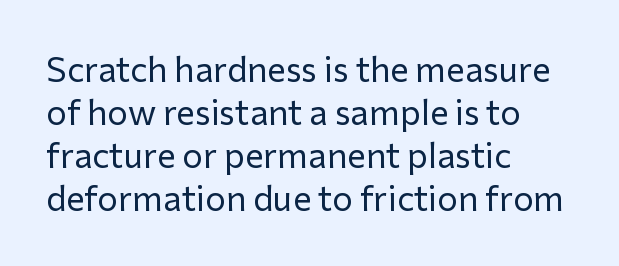
{"serif": "no", "italic": "no", "bold": "no", "weight": "regular", "width": "normal", "stroke_contrast": "low", "x_height": "medium", "monospaced": "no", "underline": "no", "align": "left", "line_spacing_ratio": 1.23, "letter_spacing": "normal", "letter_spacing_em": 0.0, "glyph_px": 35}
